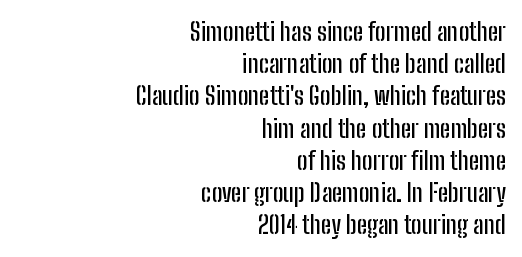
This is the regular roman posture of the typeface. Rows of type keep a routine distance in the vertical direction. Honestly, there is no underline to notice here at all. Letter spacing: default. Visually the block forms a straight wall on the right and a jagged coastline on the left.
